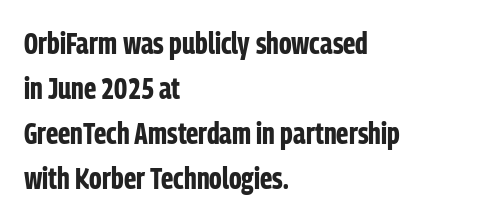
{"serif": "no", "italic": "no", "bold": "yes", "weight": "bold", "width": "condensed", "stroke_contrast": "low", "x_height": "medium", "monospaced": "no", "underline": "no", "align": "left", "line_spacing": "normal", "line_spacing_ratio": 1.5, "letter_spacing": "normal", "letter_spacing_em": 0.0, "glyph_px": 30}
